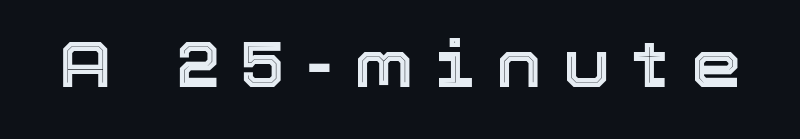
The image shows 64 px text type, upright; set unusually wide letter spacing (+0.34 em), not underlined; a medium x-height.
